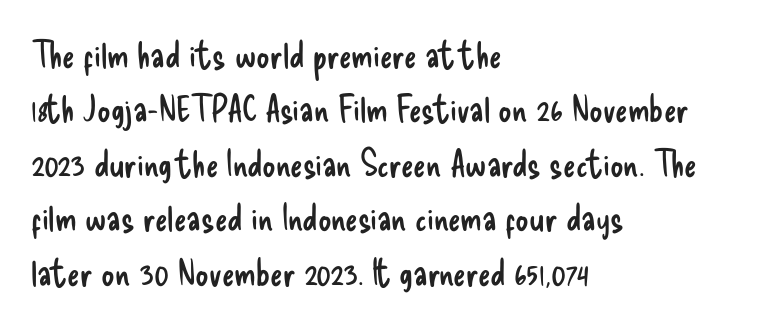
Q: Is the text bold? A: No.
Q: Is the text italic (slanted)? A: No, it is upright.
Q: Is the typeface a serif or a sans-serif typeface? A: Sans-serif.
Q: Is the text underlined? A: No.
Q: How is the paragraph aligned? A: Left-aligned.
Q: Is the spacing between letters normal or unusually wide? A: Normal.
Q: Is the spacing between lines tight, normal or loose? A: Normal.
Q: Width (condensed, normal, or wide)? A: Condensed.
Q: Stroke contrast? A: Low.
Q: x-height? A: Small.
Q: Monospaced? A: No.
